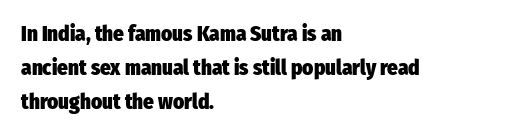
{"italic": "no", "bold": "yes", "underline": "no", "align": "left", "line_spacing": "normal", "line_spacing_ratio": 1.63, "letter_spacing": "normal", "letter_spacing_em": 0.0, "glyph_px": 21}
